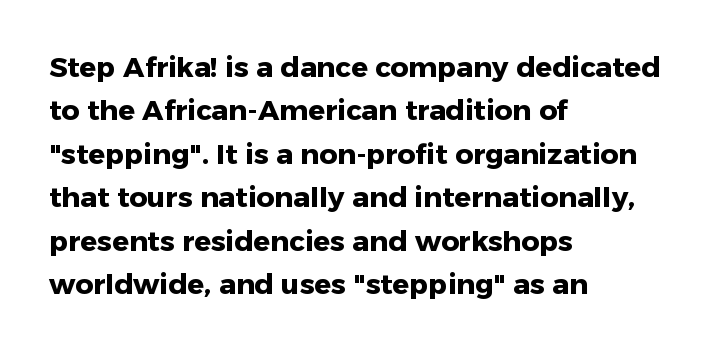
{"serif": "no", "italic": "no", "bold": "yes", "weight": "heavy", "width": "normal", "stroke_contrast": "low", "x_height": "medium", "monospaced": "no", "underline": "no", "align": "left", "line_spacing": "normal", "line_spacing_ratio": 1.55, "letter_spacing": "normal", "letter_spacing_em": 0.0, "glyph_px": 28}
